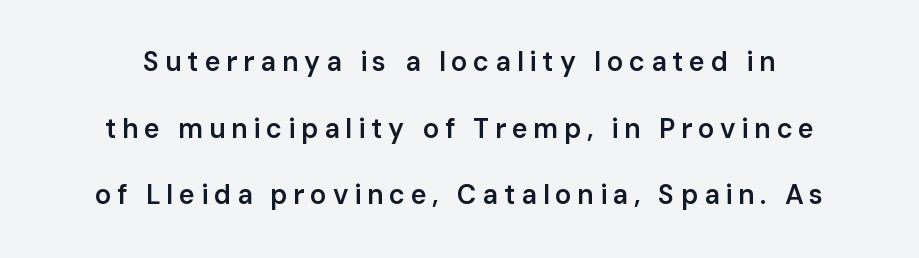
Someone cranked the tracking dial way up on this one. The typesetting leans somewhat heavy: a semibold. The specimen omits any rule beneath the text block's lines. Interline gaps are noticeably wide in this sample. A typesetter would mark this as roman, not italic.
